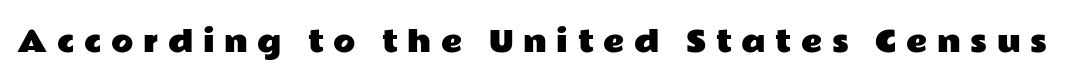
The image shows 29 px wide sans-serif type, upright; set unusually wide letter spacing (+0.33 em), not underlined; low stroke contrast and a medium x-height.
